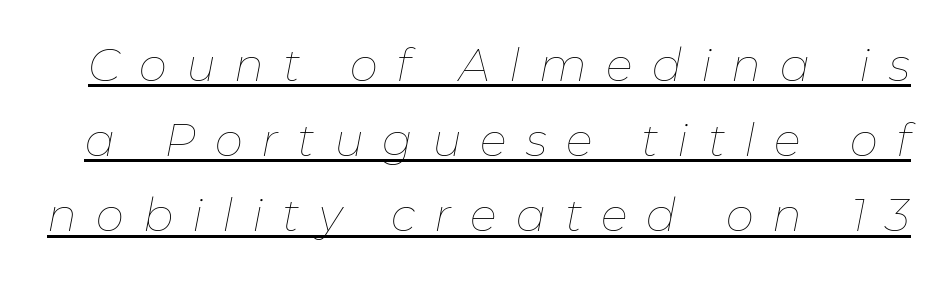
The image shows 45 px thin type, italic (leaning right); set normal line spacing (1.67x), unusually wide letter spacing (+0.42 em), underlined; low stroke contrast and a medium x-height.
